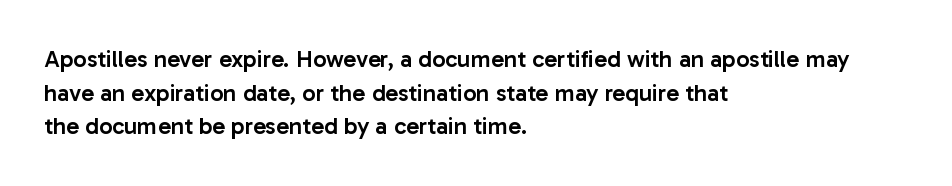
Q: Is the text bold? A: Semi-bold.
Q: Is the text italic (slanted)? A: No, it is upright.
Q: Is the text underlined? A: No.
Q: How is the paragraph aligned? A: Left-aligned.
Q: Is the spacing between letters normal or unusually wide? A: Normal.
Q: Is the spacing between lines tight, normal or loose? A: Normal.
